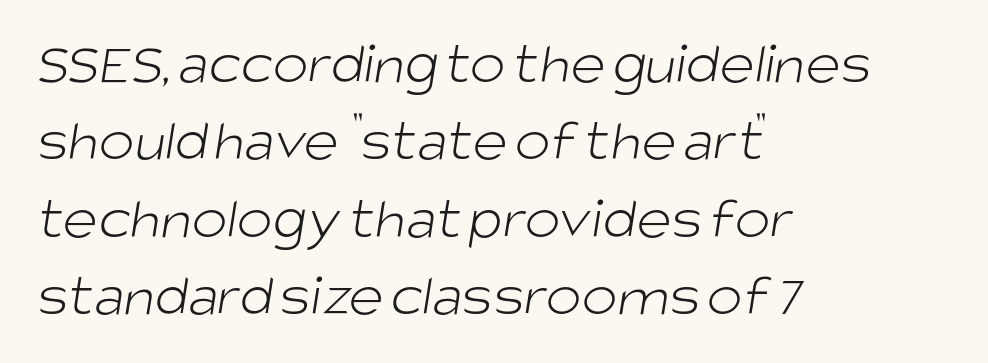
{"serif": "no", "bold": "no", "weight": "light", "width": "normal", "stroke_contrast": "low", "x_height": "large", "monospaced": "no", "underline": "no", "align": "left", "line_spacing": "normal", "line_spacing_ratio": 1.29, "letter_spacing": "normal", "letter_spacing_em": 0.0, "glyph_px": 60}
